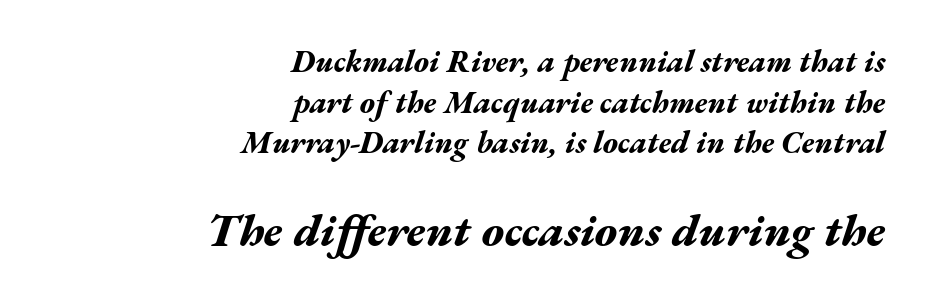
The image shows 46 px bold, wide type, italic (leaning right); set right-aligned, normal line spacing (1.31x), normal letter spacing, not underlined; the second (bottom) block is 1.48x larger; medium stroke contrast and a medium x-height.
